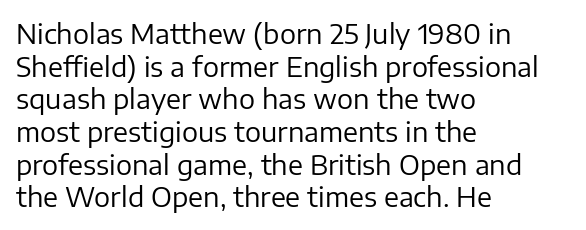
{"italic": "no", "bold": "no", "underline": "no", "align": "left", "line_spacing_ratio": 1.21, "letter_spacing": "normal", "letter_spacing_em": 0.0, "glyph_px": 27}
